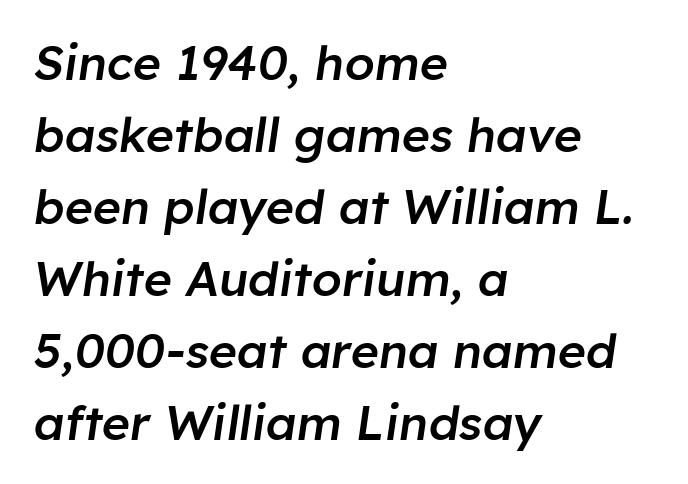
{"italic": "yes", "lean": "right", "slant_degrees": 8, "bold": "semi", "weight": "semibold", "width": "normal", "stroke_contrast": "low", "x_height": "medium", "monospaced": "no", "underline": "no", "align": "left", "line_spacing": "normal", "line_spacing_ratio": 1.5, "letter_spacing": "normal", "letter_spacing_em": 0.0, "glyph_px": 48}
